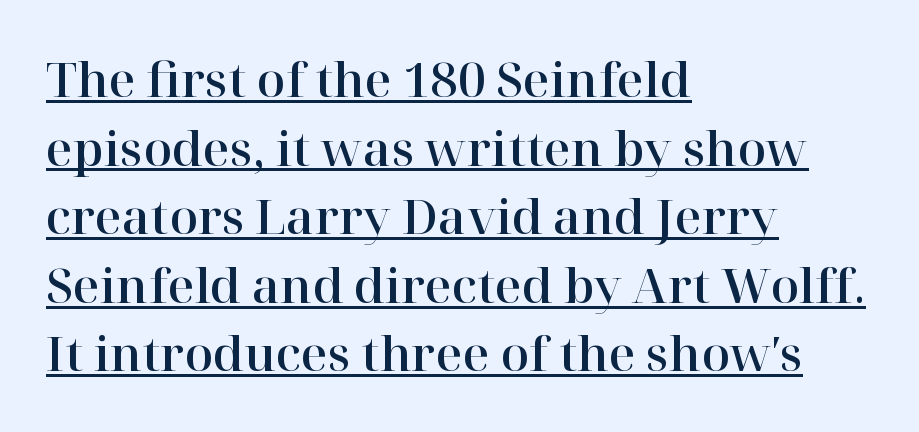
The image shows 47 px serif type, upright; set left-aligned, normal line spacing (1.46x), normal letter spacing, underlined; high stroke contrast and a medium x-height.
